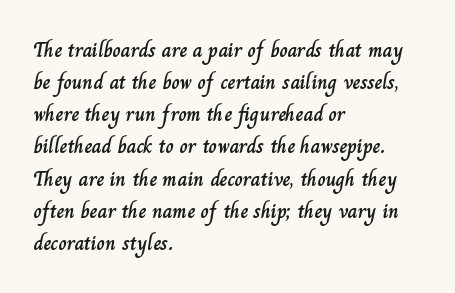
{"underline": "no", "align": "left", "line_spacing": "normal", "line_spacing_ratio": 1.53, "letter_spacing": "normal", "letter_spacing_em": 0.0, "glyph_px": 21}
